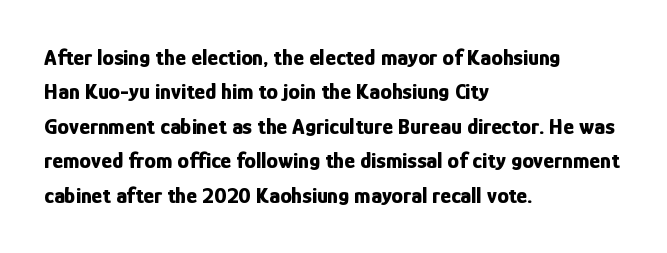
{"italic": "no", "bold": "yes", "underline": "no", "align": "left", "line_spacing": "normal", "line_spacing_ratio": 1.5, "letter_spacing": "normal", "letter_spacing_em": 0.0, "glyph_px": 23}
